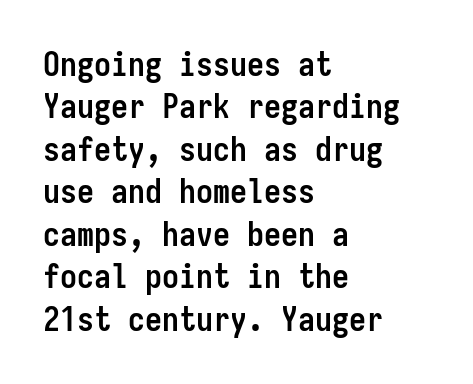
Notice how the stems are strictly vertical — no italics here. Look at the bottom of the vertical strokes: they stop flat, with no serifs. Normally led — the rows are evenly, conventionally spaced. The characters look thick and weighty, a clear bold.
